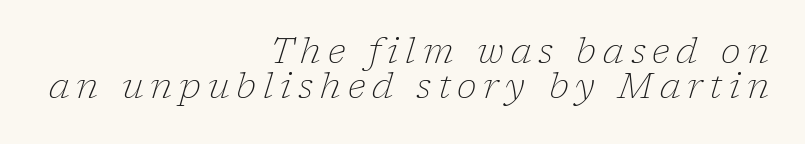
The area under the type is left untouched. Vertically, the passage feels compressed, each row crowding the next. Notice how the stems are inclined rather than vertical — that's the hallmark of italics. Every row of glyphs terminates at an identical x-position on the right. The typeface chosen for these lines features serifs. Summary of weight: not heavy and not bold.
